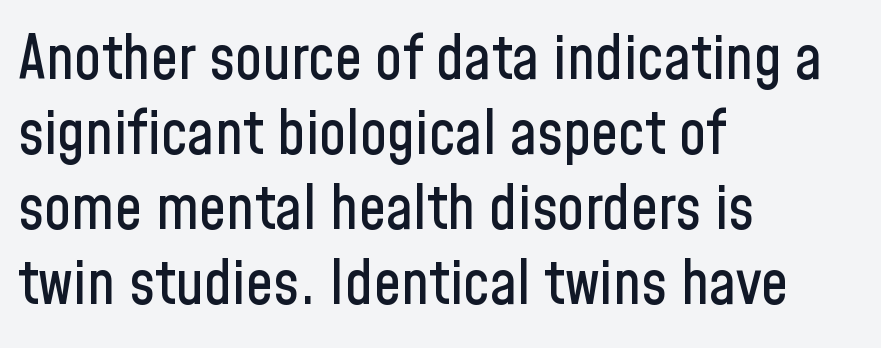
Q: Is the text italic (slanted)? A: No, it is upright.
Q: Is the typeface a serif or a sans-serif typeface? A: Sans-serif.
Q: Is the text underlined? A: No.
Q: How is the paragraph aligned? A: Left-aligned.
Q: Is the spacing between letters normal or unusually wide? A: Normal.
Q: Width (condensed, normal, or wide)? A: Condensed.
Q: Stroke contrast? A: Low.
Q: x-height? A: Medium.
Q: Monospaced? A: No.
